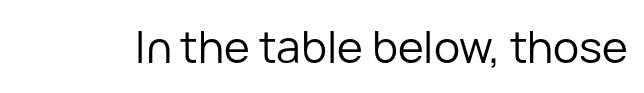
{"serif": "no", "italic": "no", "bold": "no", "weight": "regular", "width": "normal", "stroke_contrast": "low", "x_height": "medium", "monospaced": "no", "underline": "no", "letter_spacing": "normal", "letter_spacing_em": 0.0, "glyph_px": 44}
